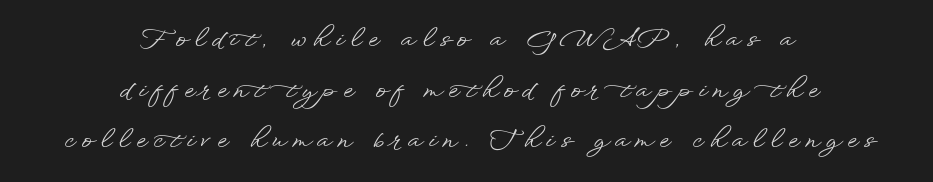
The image shows 25 px text type; set centered, loose line spacing (2.03x), unusually wide letter spacing (+0.27 em), not underlined.
